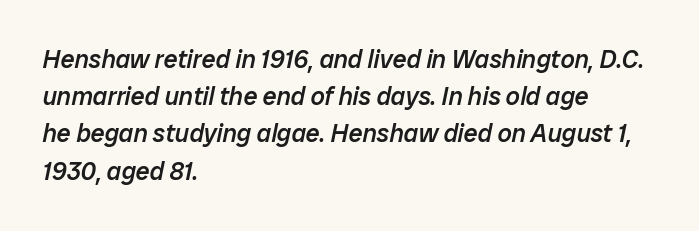
The image shows 25 px text type, italic (leaning right); set left-aligned, normal line spacing (1.49x), normal letter spacing, not underlined.
